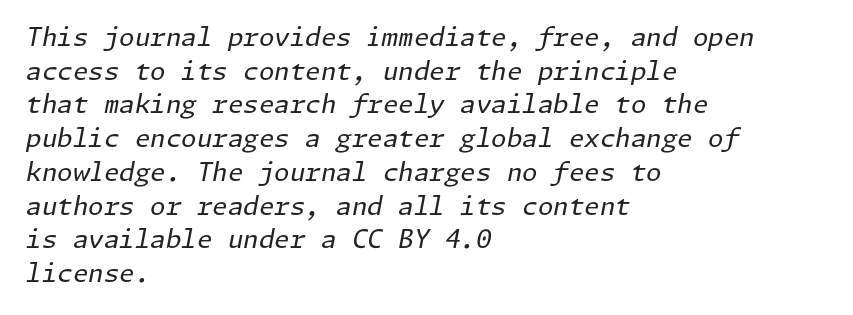
Q: Is the text bold? A: No.
Q: Is the text italic (slanted)? A: Yes, it leans right by about 11 degrees.
Q: Is the text underlined? A: No.
Q: How is the paragraph aligned? A: Left-aligned.
Q: Is the spacing between letters normal or unusually wide? A: Normal.
Q: Is the spacing between lines tight, normal or loose? A: Normal.
